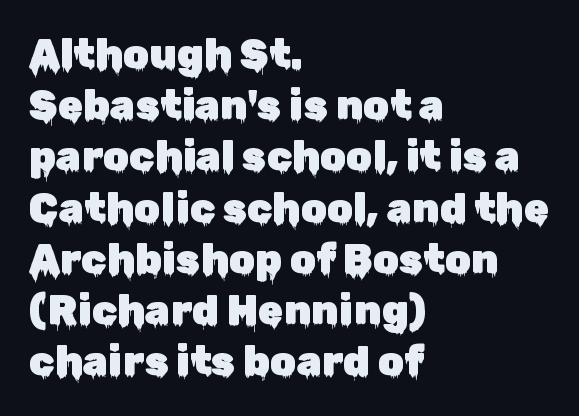
{"serif": "no", "italic": "no", "width": "normal", "stroke_contrast": "low", "x_height": "medium", "monospaced": "no", "underline": "no", "align": "left", "line_spacing": "normal", "line_spacing_ratio": 1.25, "letter_spacing": "normal", "letter_spacing_em": 0.0, "glyph_px": 41}
